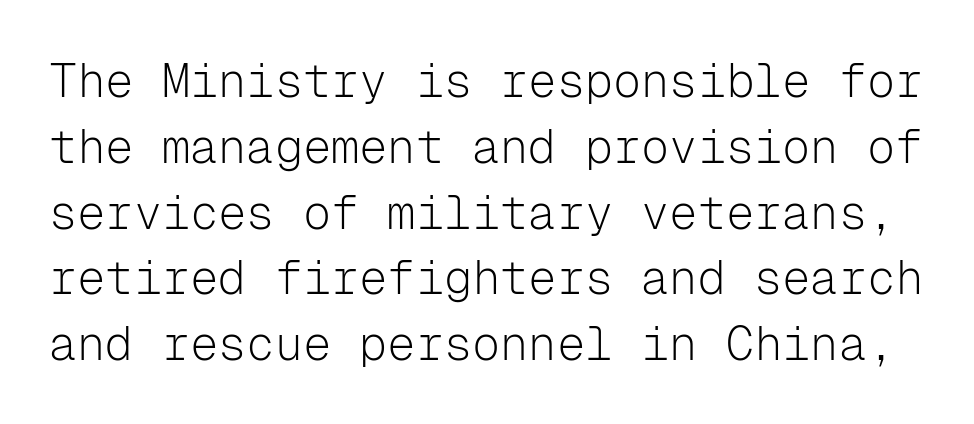
Q: Is the text bold? A: No.
Q: Is the text italic (slanted)? A: No, it is upright.
Q: Is the typeface a serif or a sans-serif typeface? A: Sans-serif.
Q: Is the text underlined? A: No.
Q: Is the spacing between letters normal or unusually wide? A: Normal.
Q: Is the spacing between lines tight, normal or loose? A: Normal.
Q: Width (condensed, normal, or wide)? A: Normal.
Q: Stroke contrast? A: Low.
Q: x-height? A: Medium.
Q: Monospaced? A: Yes.
